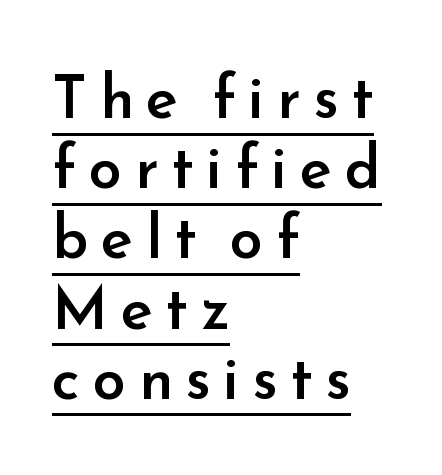
The typesetting leans somewhat heavy: a semibold. This sample uses an upright cut, with every glyph sitting square on the baseline. A typesetter would label this face a sans. The text block is weighted toward the left margin, trailing off unevenly rightward. This sample uses expanded letter spacing, leaving extra air between glyphs. The string is rendered with underlining switched on.
